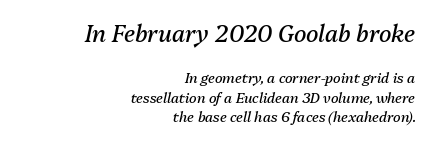
The designer gave the opening block more size than the closing block. Horizontal alignment here is rightward, an uncommon choice for prose. These lines were composed using italics. What stands out about the letter spacing? Nothing — it is the standard amount.
